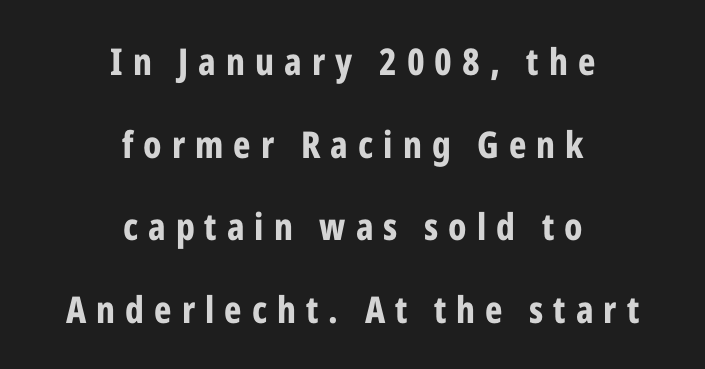
Q: Is the text bold? A: Yes.
Q: Is the text italic (slanted)? A: No, it is upright.
Q: Is the typeface a serif or a sans-serif typeface? A: Sans-serif.
Q: Is the text underlined? A: No.
Q: How is the paragraph aligned? A: Centered.
Q: Is the spacing between letters normal or unusually wide? A: Unusually wide.
Q: Is the spacing between lines tight, normal or loose? A: Loose.
Q: Width (condensed, normal, or wide)? A: Condensed.
Q: Stroke contrast? A: Low.
Q: x-height? A: Medium.
Q: Monospaced? A: No.
